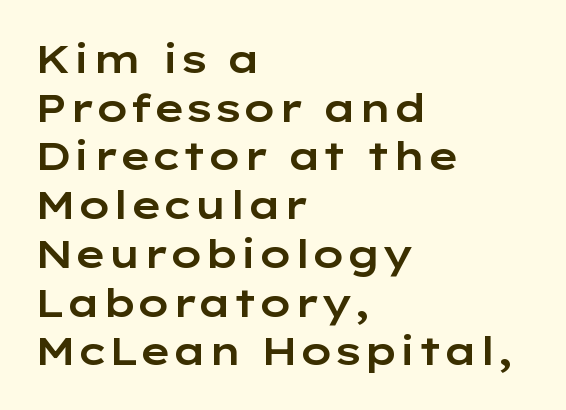
Q: Is the text italic (slanted)? A: No, it is upright.
Q: Is the typeface a serif or a sans-serif typeface? A: Sans-serif.
Q: Is the text underlined? A: No.
Q: How is the paragraph aligned? A: Left-aligned.
Q: Is the spacing between letters normal or unusually wide? A: Normal.
Q: Is the spacing between lines tight, normal or loose? A: Normal.
Q: Width (condensed, normal, or wide)? A: Wide.
Q: Stroke contrast? A: Low.
Q: x-height? A: Medium.
Q: Monospaced? A: No.
